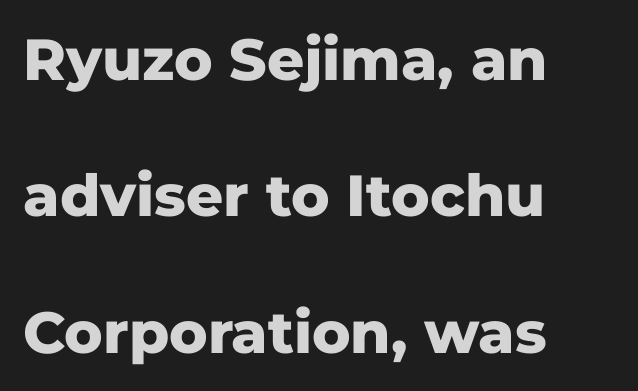
The passage shown is typed in a proportional face where columns would drift. A typesetter would call this leading open, well beyond the default. Letter spacing: default. Every character sits straight up, as roman type does. Unlike a traditional serif, this face leaves its strokes unadorned.
